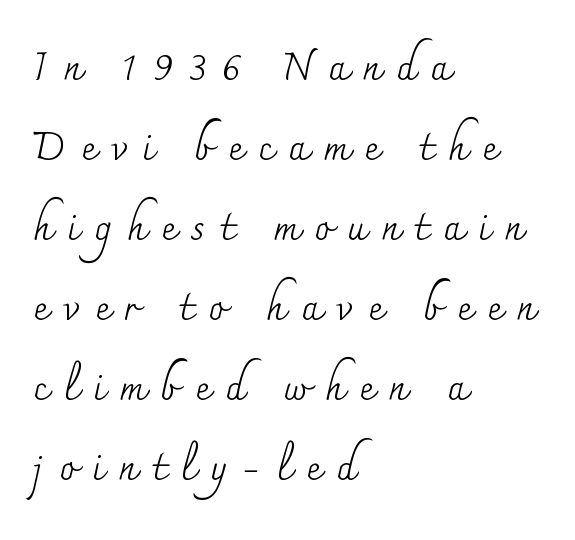
Where is the straight margin? On the left. This sample has the flowing, uneven cadence of proportional lettering. Substantial extra tracking has been applied to these lines. The zone under the glyphs is completely vacant. The strokes carry an ordinary text weight at most. You could fit nearly another row in the gap between these rows.
